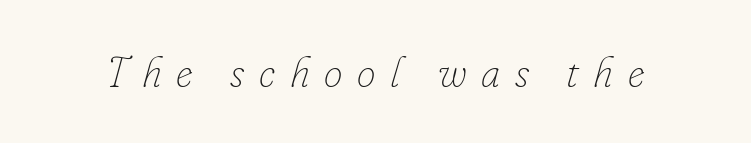
No letter is thick-stroked: the sample isn't bold. Observe the lean: these are italic letterforms. Words float on clear page, feet unadorned. The passage shown is typed in a proportional face where columns would drift. This sample uses expanded letter spacing, leaving extra air between glyphs.
